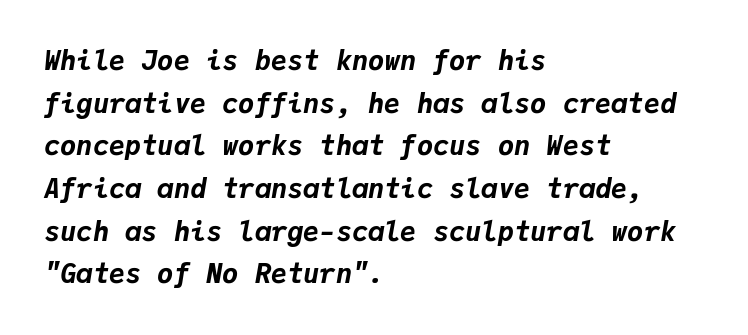
The image shows 27 px bold type, italic (leaning right); set left-aligned, normal line spacing (1.58x), normal letter spacing, not underlined.
